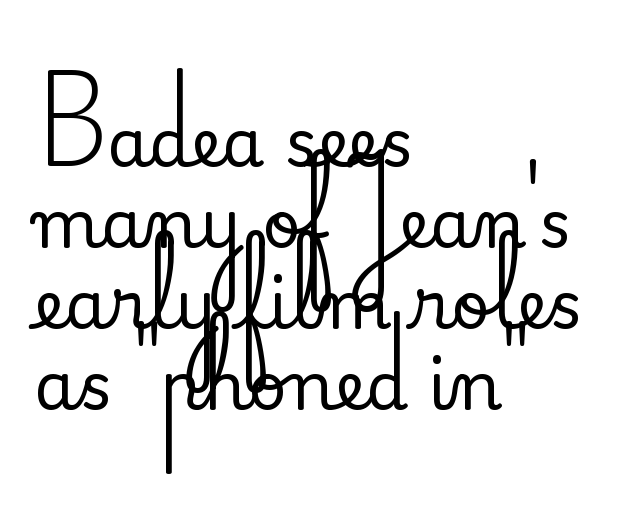
The letters stand straight up with perfectly vertical stems. Unlike a clean sans, this face finishes its strokes with serifs. The string is rendered with underlining switched off. Character widths vary here, with narrow letters taking less room than wide ones. Layout note: lines flush left. Each word holds together tightly as a unit, with standard inter-letter gaps.
